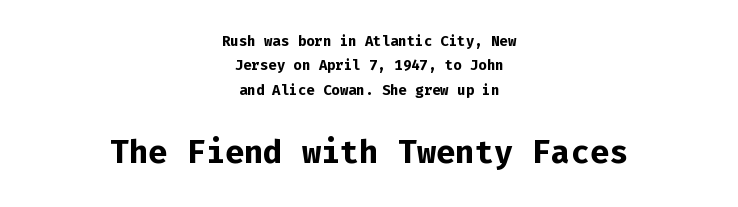
Q: Is the text bold? A: Yes.
Q: Is the text italic (slanted)? A: No, it is upright.
Q: Is the typeface a serif or a sans-serif typeface? A: Sans-serif.
Q: Is the text underlined? A: No.
Q: How is the paragraph aligned? A: Centered.
Q: Is the spacing between letters normal or unusually wide? A: Normal.
Q: Which block of text is set in a larger size, the first (top) or the second (bottom)? A: The second (bottom) one.
Q: Width (condensed, normal, or wide)? A: Normal.
Q: Stroke contrast? A: Low.
Q: x-height? A: Medium.
Q: Monospaced? A: Yes.
